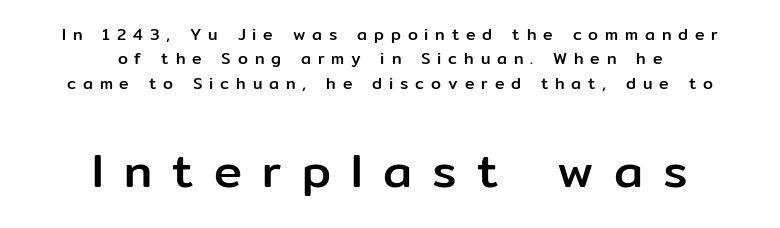
Block two is the big one; block one sits smaller above it. Horizontal bands of white between lines are of average thickness. Words appear elongated and porous because spacing is wide. Does the copy run flush right? No — it is centered line by line. When letters stand straight like this, we call the style roman or upright.
